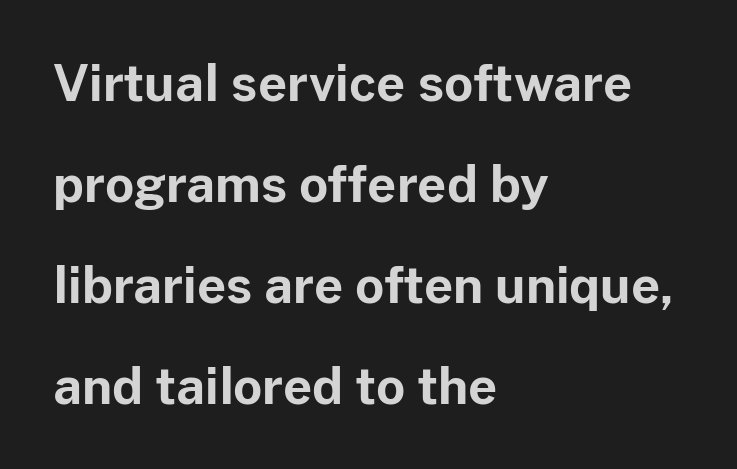
The image shows 50 px bold sans-serif type, upright; set left-aligned, loose line spacing (2.02x), normal letter spacing, not underlined; low stroke contrast and a medium x-height.
